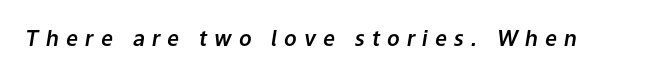
{"italic": "yes", "lean": "right", "slant_degrees": 9, "underline": "no", "letter_spacing": "wide", "letter_spacing_em": 0.34, "glyph_px": 21}
